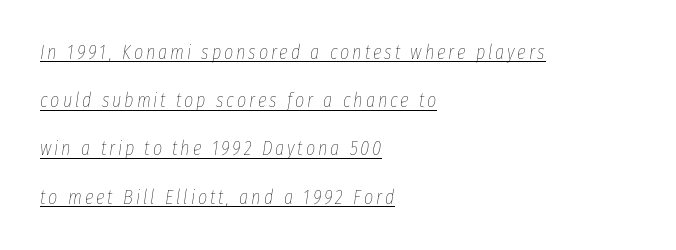
The image shows 20 px text type, italic (leaning right); set left-aligned, loose line spacing (2.41x), underlined.
